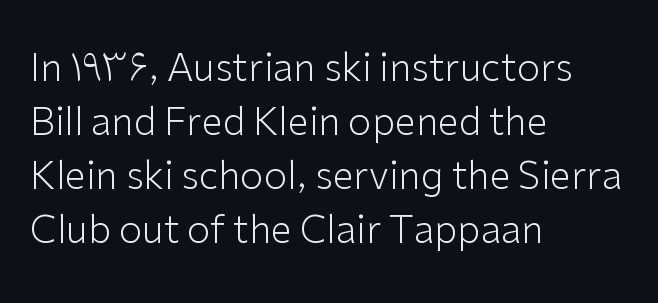
The image shows 38 px light sans-serif type, upright; set left-aligned, normal line spacing (1.42x), normal letter spacing, not underlined; low stroke contrast and a medium x-height.
